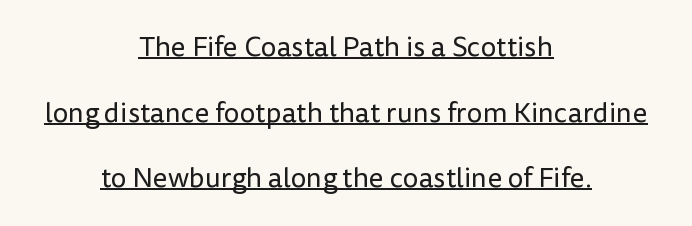
{"serif": "no", "italic": "no", "bold": "no", "weight": "regular", "width": "normal", "stroke_contrast": "low", "x_height": "medium", "monospaced": "no", "underline": "yes", "align": "center", "line_spacing": "loose", "line_spacing_ratio": 2.34, "letter_spacing": "normal", "letter_spacing_em": 0.0, "glyph_px": 28}
